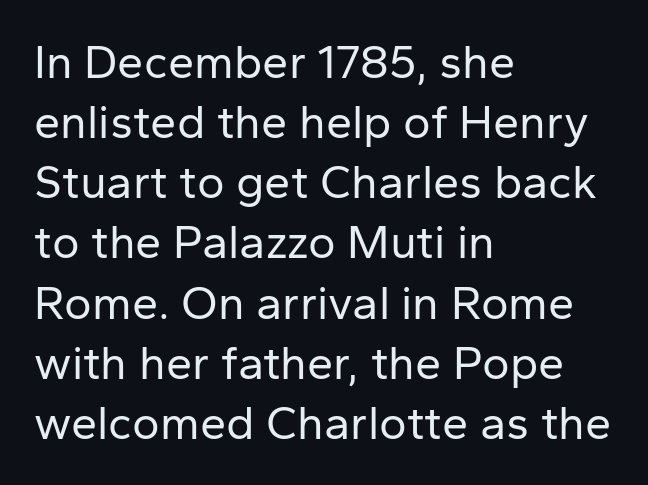
{"serif": "no", "italic": "no", "bold": "no", "weight": "regular", "width": "normal", "stroke_contrast": "low", "x_height": "medium", "monospaced": "no", "underline": "no", "align": "left", "line_spacing": "normal", "line_spacing_ratio": 1.28, "letter_spacing": "normal", "letter_spacing_em": 0.0, "glyph_px": 47}
